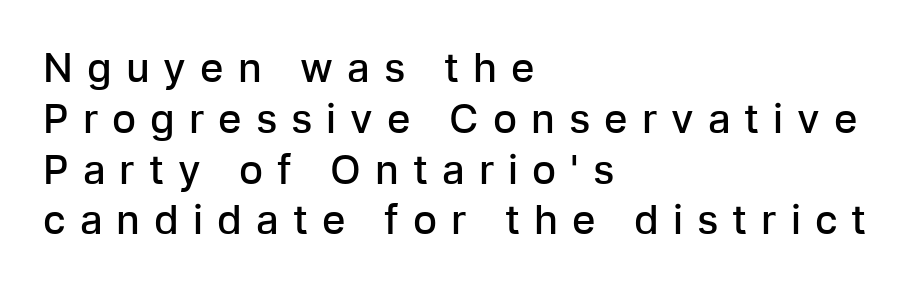
Q: Is the text bold? A: Semi-bold.
Q: Is the text italic (slanted)? A: No, it is upright.
Q: Is the typeface a serif or a sans-serif typeface? A: Sans-serif.
Q: Is the text underlined? A: No.
Q: How is the paragraph aligned? A: Left-aligned.
Q: Is the spacing between letters normal or unusually wide? A: Unusually wide.
Q: Is the spacing between lines tight, normal or loose? A: Normal.
Q: Width (condensed, normal, or wide)? A: Normal.
Q: Stroke contrast? A: Low.
Q: x-height? A: Medium.
Q: Monospaced? A: No.
